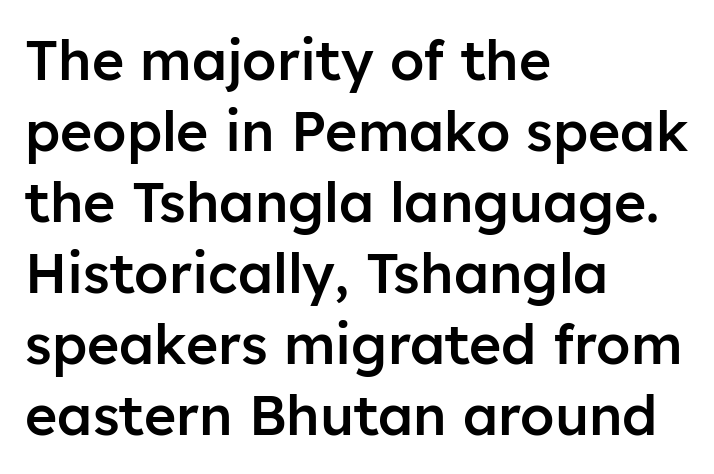
{"serif": "no", "italic": "no", "bold": "semi", "weight": "semibold", "width": "normal", "stroke_contrast": "low", "x_height": "medium", "monospaced": "no", "underline": "no", "align": "left", "line_spacing": "normal", "line_spacing_ratio": 1.29, "letter_spacing": "normal", "letter_spacing_em": 0.0, "glyph_px": 55}
